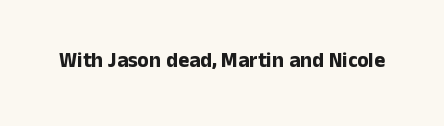
The image shows 21 px bold type, upright; set normal letter spacing, not underlined.
